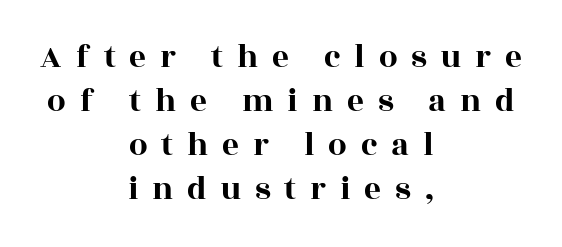
Q: Is the text italic (slanted)? A: No, it is upright.
Q: Is the typeface a serif or a sans-serif typeface? A: Serif.
Q: Is the text underlined? A: No.
Q: How is the paragraph aligned? A: Centered.
Q: Is the spacing between letters normal or unusually wide? A: Unusually wide.
Q: Is the spacing between lines tight, normal or loose? A: Normal.
Q: Width (condensed, normal, or wide)? A: Wide.
Q: x-height? A: Large.
Q: Monospaced? A: No.
